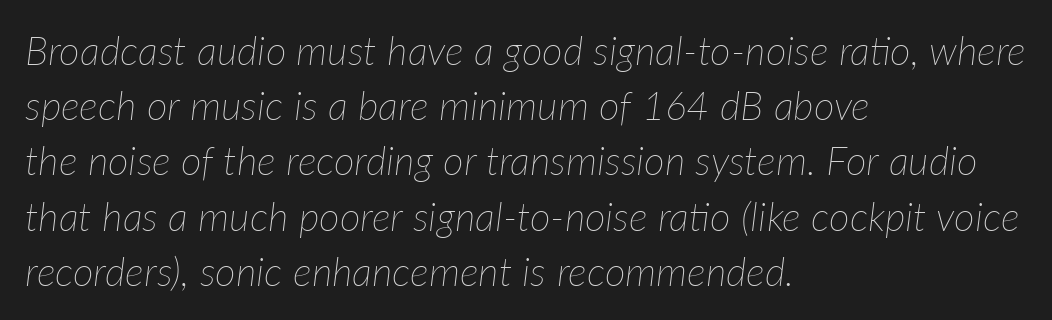
{"italic": "yes", "lean": "right", "slant_degrees": 7, "bold": "no", "weight": "thin", "width": "normal", "stroke_contrast": "low", "x_height": "medium", "monospaced": "no", "underline": "no", "align": "left", "line_spacing": "normal", "line_spacing_ratio": 1.38, "letter_spacing": "normal", "letter_spacing_em": 0.0, "glyph_px": 40}
